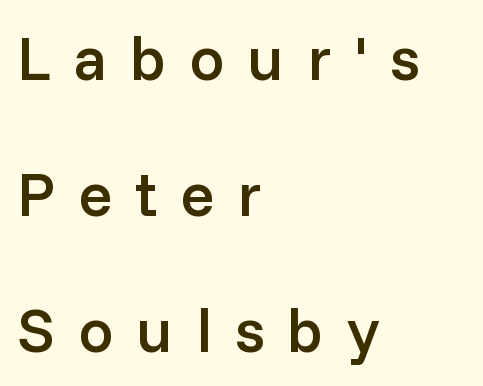
The letters stand straight up with perfectly vertical stems. You could fit nearly another row in the gap between these rows. Horizontal alignment here is leftward, the default for most running prose. Note: no serifs on the glyphs. The gap between lines stays unmarked.
